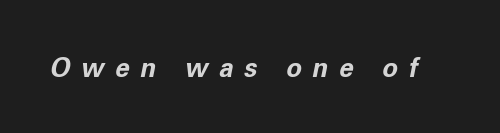
It's the slanting kind of type. Bare-footed words on every line. Observe the wide spacing: letters keep a clear distance from each other. I'd describe the lettering as bold — thick and assertive.
